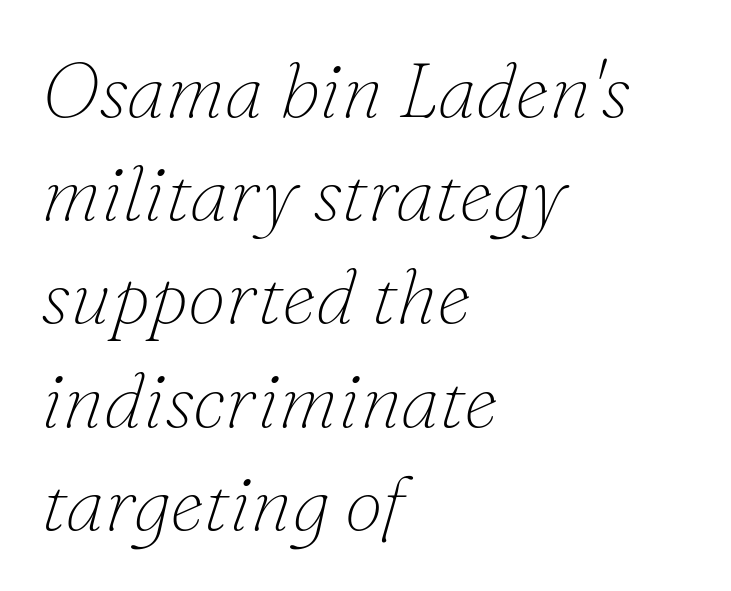
{"serif": "yes", "italic": "yes", "lean": "right", "slant_degrees": 16, "bold": "no", "weight": "thin", "width": "normal", "stroke_contrast": "low", "x_height": "small", "monospaced": "no", "underline": "no", "align": "left", "line_spacing": "normal", "line_spacing_ratio": 1.34, "letter_spacing": "normal", "letter_spacing_em": 0.0, "glyph_px": 77}
